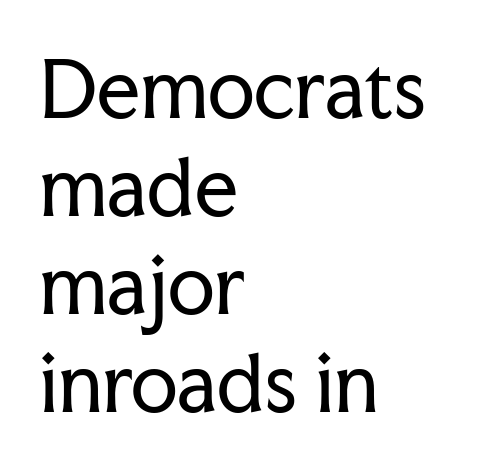
The image shows 76 px regular-weight serif type, upright; set left-aligned, normal line spacing (1.29x), normal letter spacing, not underlined; low stroke contrast and a medium x-height.
